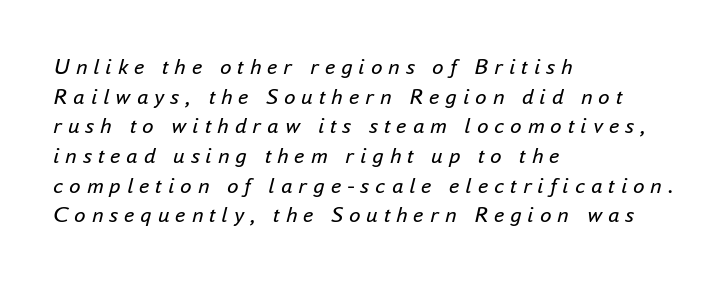
Q: Is the text bold? A: No.
Q: Is the text italic (slanted)? A: Yes, it leans right by about 16 degrees.
Q: Is the text underlined? A: No.
Q: How is the paragraph aligned? A: Left-aligned.
Q: Is the spacing between letters normal or unusually wide? A: Unusually wide.
Q: Is the spacing between lines tight, normal or loose? A: Normal.
